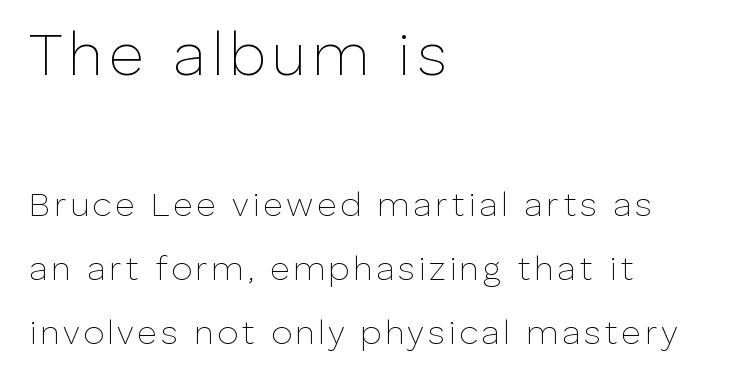
The image shows 60 px thin sans-serif type, upright; set left-aligned, line spacing 1.88x, not underlined; the first (top) block is 1.76x larger; low stroke contrast and a medium x-height.
